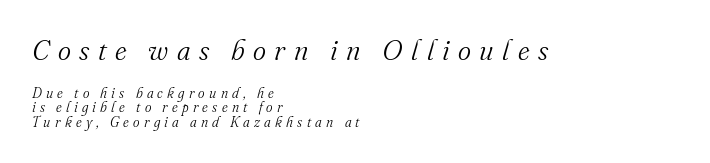
{"serif": "yes", "italic": "yes", "lean": "right", "slant_degrees": 16, "bold": "no", "weight": "light", "width": "normal", "stroke_contrast": "medium", "x_height": "small", "monospaced": "no", "underline": "no", "align": "left", "line_spacing": "tight", "line_spacing_ratio": 1.04, "letter_spacing": "wide", "letter_spacing_em": 0.3, "larger_block": "first", "size_ratio": 2.0, "glyph_px": 28}
